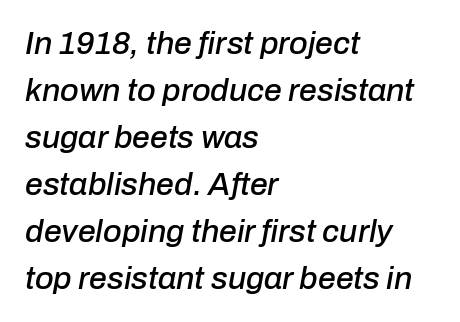
The image shows 32 px text type, italic (leaning right); set left-aligned, normal line spacing (1.47x), normal letter spacing, not underlined; low stroke contrast and a medium x-height.
